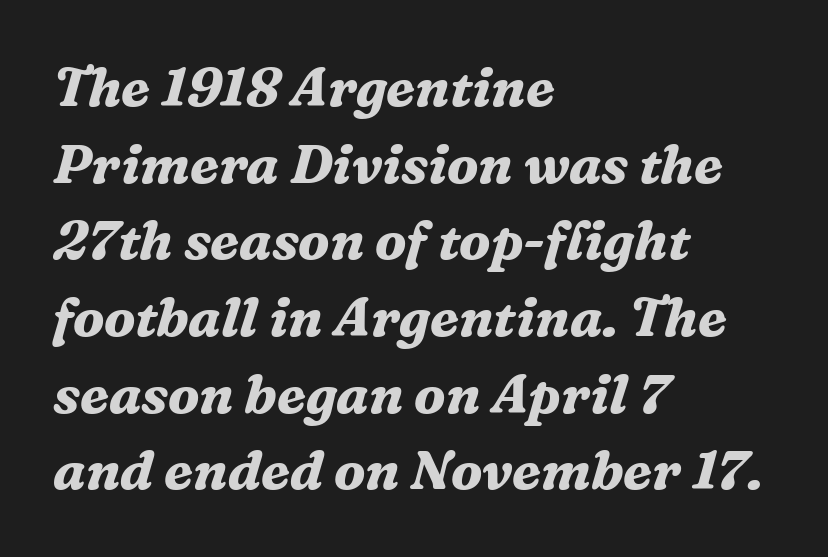
Q: Is the text bold? A: Yes.
Q: Is the text italic (slanted)? A: Yes, it leans right by about 16 degrees.
Q: Is the typeface a serif or a sans-serif typeface? A: Serif.
Q: Is the text underlined? A: No.
Q: How is the paragraph aligned? A: Left-aligned.
Q: Is the spacing between letters normal or unusually wide? A: Normal.
Q: Is the spacing between lines tight, normal or loose? A: Normal.
Q: Width (condensed, normal, or wide)? A: Normal.
Q: Stroke contrast? A: Medium.
Q: x-height? A: Medium.
Q: Monospaced? A: No.
